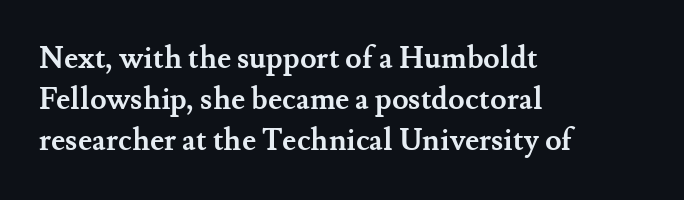
Q: Is the text bold? A: Yes.
Q: Is the text italic (slanted)? A: No, it is upright.
Q: Is the typeface a serif or a sans-serif typeface? A: Serif.
Q: Is the text underlined? A: No.
Q: How is the paragraph aligned? A: Left-aligned.
Q: Is the spacing between letters normal or unusually wide? A: Normal.
Q: Is the spacing between lines tight, normal or loose? A: Normal.
Q: Width (condensed, normal, or wide)? A: Normal.
Q: Stroke contrast? A: Medium.
Q: x-height? A: Small.
Q: Monospaced? A: No.
